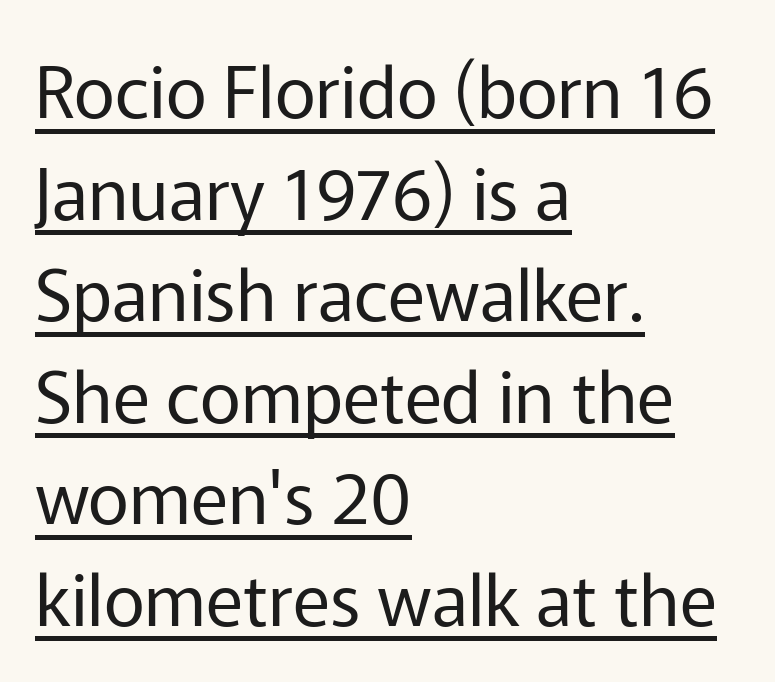
The image shows 71 px regular-weight sans-serif type, upright; set left-aligned, normal line spacing (1.43x), normal letter spacing, underlined; low stroke contrast and a medium x-height.
